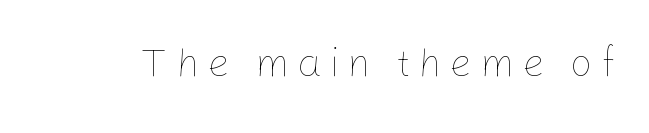
{"italic": "no", "bold": "no", "weight": "thin", "width": "normal", "stroke_contrast": "low", "x_height": "medium", "monospaced": "no", "underline": "no", "glyph_px": 40}
